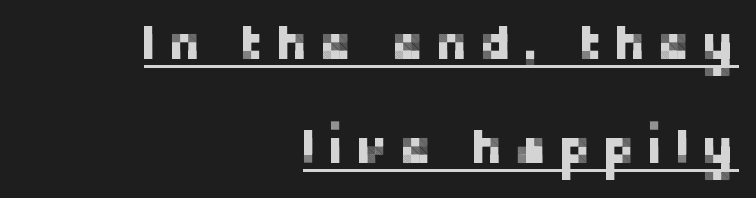
Q: Is the text italic (slanted)? A: No, it is upright.
Q: Is the typeface a serif or a sans-serif typeface? A: Sans-serif.
Q: Is the text underlined? A: Yes.
Q: How is the paragraph aligned? A: Right-aligned.
Q: Is the spacing between letters normal or unusually wide? A: Unusually wide.
Q: Is the spacing between lines tight, normal or loose? A: Loose.
Q: Width (condensed, normal, or wide)? A: Normal.
Q: Stroke contrast? A: Low.
Q: x-height? A: Medium.
Q: Monospaced? A: No.
